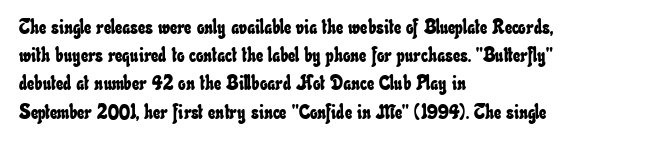
Q: Is the text underlined? A: No.
Q: How is the paragraph aligned? A: Left-aligned.
Q: Is the spacing between letters normal or unusually wide? A: Normal.
Q: Is the spacing between lines tight, normal or loose? A: Normal.
